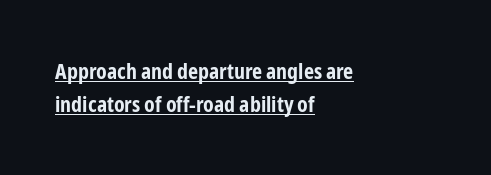
The image shows 22 px bold type, upright; set left-aligned, normal line spacing (1.51x), normal letter spacing, underlined.
